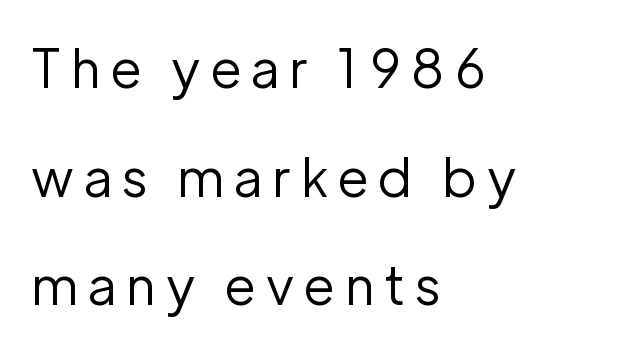
{"serif": "no", "italic": "no", "bold": "no", "weight": "regular", "width": "normal", "stroke_contrast": "low", "x_height": "medium", "monospaced": "no", "underline": "no", "align": "left", "line_spacing": "loose", "line_spacing_ratio": 2.05, "letter_spacing": "wide", "letter_spacing_em": 0.2, "glyph_px": 53}
